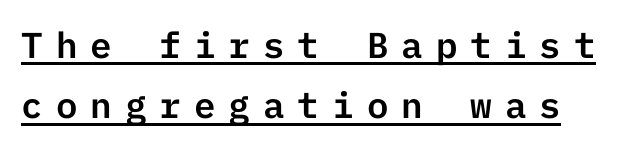
{"serif": "no", "italic": "no", "width": "normal", "stroke_contrast": "low", "x_height": "medium", "underline": "yes", "line_spacing": "normal", "line_spacing_ratio": 1.68, "letter_spacing": "wide", "letter_spacing_em": 0.36, "glyph_px": 36}
